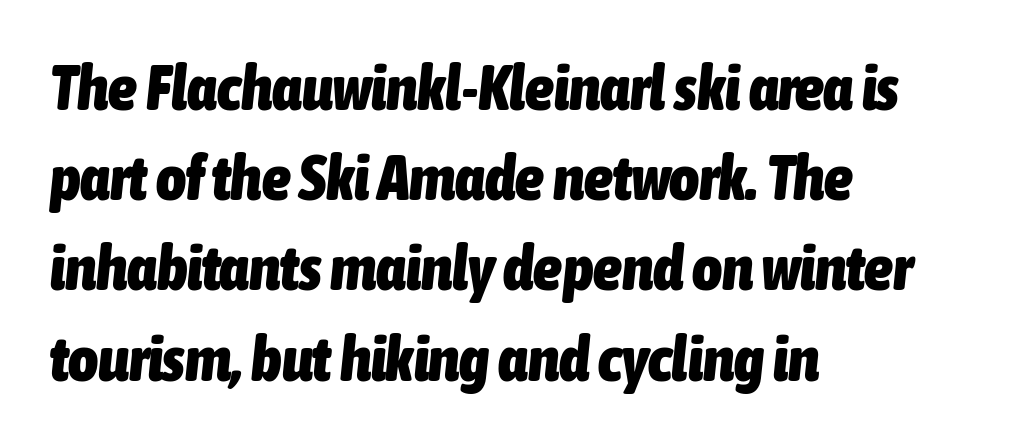
Q: Is the text bold? A: Yes.
Q: Is the text italic (slanted)? A: Yes, it leans right by about 6 degrees.
Q: Is the text underlined? A: No.
Q: How is the paragraph aligned? A: Left-aligned.
Q: Is the spacing between letters normal or unusually wide? A: Normal.
Q: Is the spacing between lines tight, normal or loose? A: Normal.
Q: Width (condensed, normal, or wide)? A: Condensed.
Q: Stroke contrast? A: Low.
Q: x-height? A: Medium.
Q: Monospaced? A: No.
